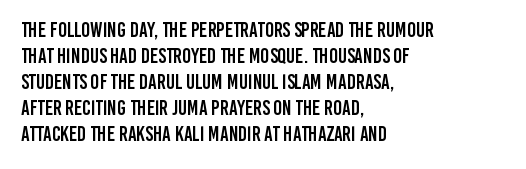
{"italic": "no", "underline": "no", "align": "left", "line_spacing_ratio": 1.24, "letter_spacing": "normal", "letter_spacing_em": 0.0, "glyph_px": 21}
